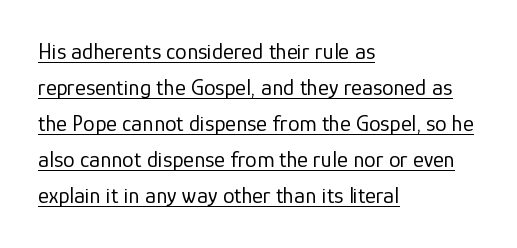
The rendering uses the underline text-decoration. Stems here are at most as thick as an everyday book face. The rag falls on the right side of this text block. Ascenders rise straight up at ninety degrees.
